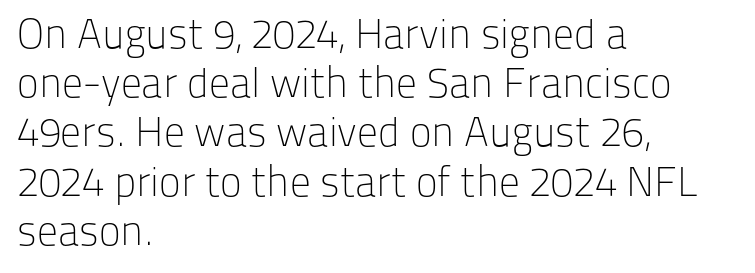
Every stem runs plumb, perpendicular to the baseline. Each line starts at the same left margin while the right side varies. No letter is thick-stroked: the sample isn't bold. The face used here is proportionally spaced, like ordinary book or web type. Anything drawn beneath the words? Only blank space. Glyph-to-glyph distance matches everyday printed text.
